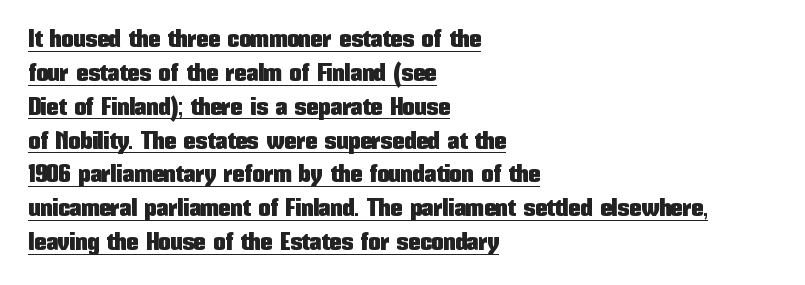
The image shows 24 px text type, upright; set left-aligned, normal line spacing (1.41x), normal letter spacing, underlined.
